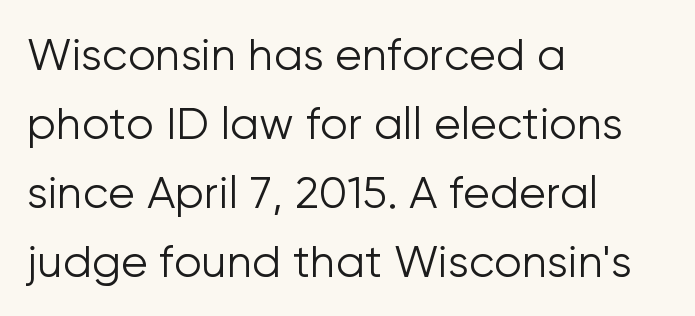
{"serif": "no", "italic": "no", "bold": "no", "weight": "light", "width": "normal", "stroke_contrast": "low", "x_height": "medium", "monospaced": "no", "underline": "no", "align": "left", "line_spacing": "normal", "line_spacing_ratio": 1.57, "letter_spacing": "normal", "letter_spacing_em": 0.0, "glyph_px": 44}
